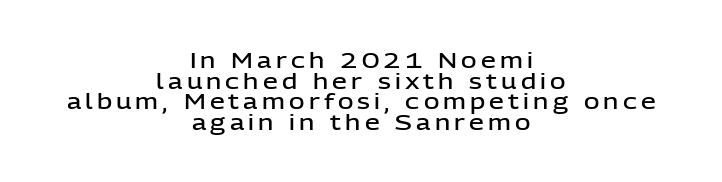
The image shows 21 px text type, upright; set centered, tight line spacing (0.98x), unusually wide letter spacing (+0.2 em), not underlined.
